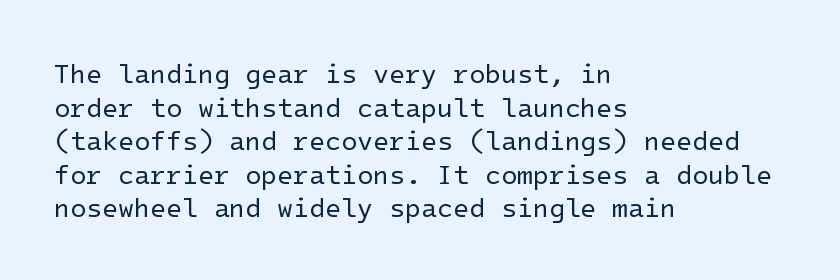
Interline gaps are of average width in this sample. In terms of posture, this sample is upright. Teacher's note: observe the even left margin — that is flush-left alignment. The cut favours lightness, reaching ordinary text weight at its darkest.
